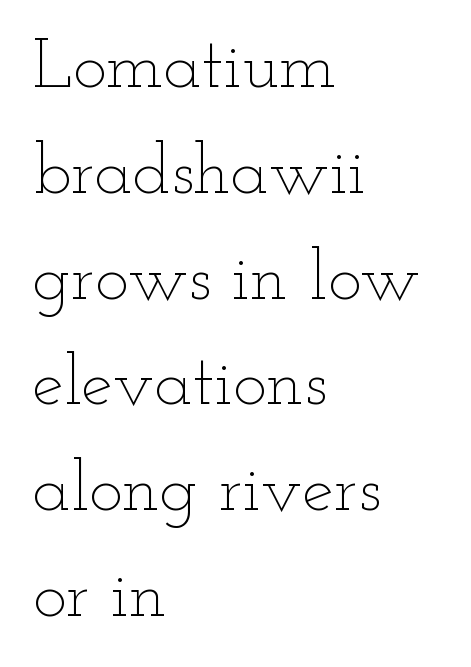
{"italic": "no", "bold": "no", "weight": "thin", "width": "wide", "stroke_contrast": "low", "x_height": "small", "monospaced": "no", "underline": "no", "align": "left", "line_spacing": "normal", "line_spacing_ratio": 1.49, "letter_spacing": "normal", "letter_spacing_em": 0.0, "glyph_px": 71}
